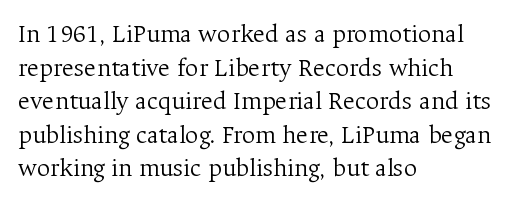
Q: Is the text bold? A: No.
Q: Is the text italic (slanted)? A: No, it is upright.
Q: Is the text underlined? A: No.
Q: How is the paragraph aligned? A: Left-aligned.
Q: Is the spacing between letters normal or unusually wide? A: Normal.
Q: Is the spacing between lines tight, normal or loose? A: Normal.
